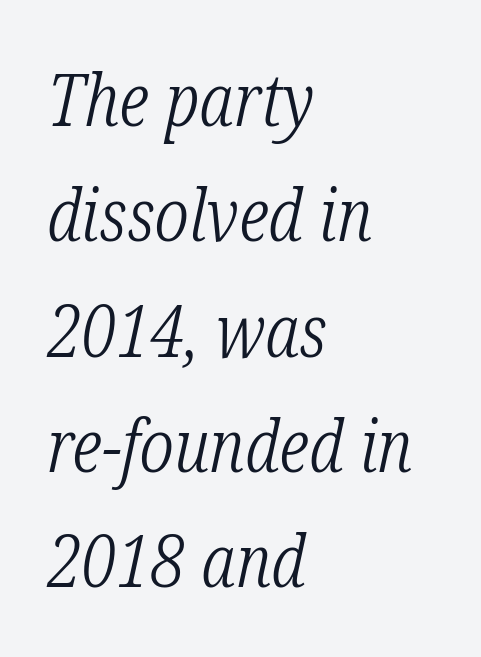
{"serif": "yes", "italic": "yes", "lean": "right", "slant_degrees": 12, "bold": "no", "weight": "light", "width": "condensed", "stroke_contrast": "low", "x_height": "medium", "monospaced": "no", "underline": "no", "align": "left", "line_spacing": "normal", "line_spacing_ratio": 1.58, "letter_spacing": "normal", "letter_spacing_em": 0.0, "glyph_px": 73}
